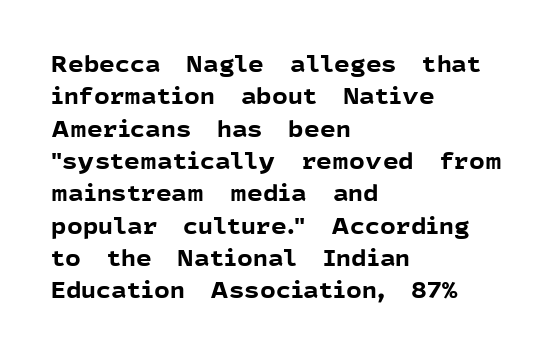
Q: Is the text bold? A: Yes.
Q: Is the text italic (slanted)? A: No, it is upright.
Q: Is the text underlined? A: No.
Q: How is the paragraph aligned? A: Left-aligned.
Q: Is the spacing between letters normal or unusually wide? A: Normal.
Q: Is the spacing between lines tight, normal or loose? A: Normal.
